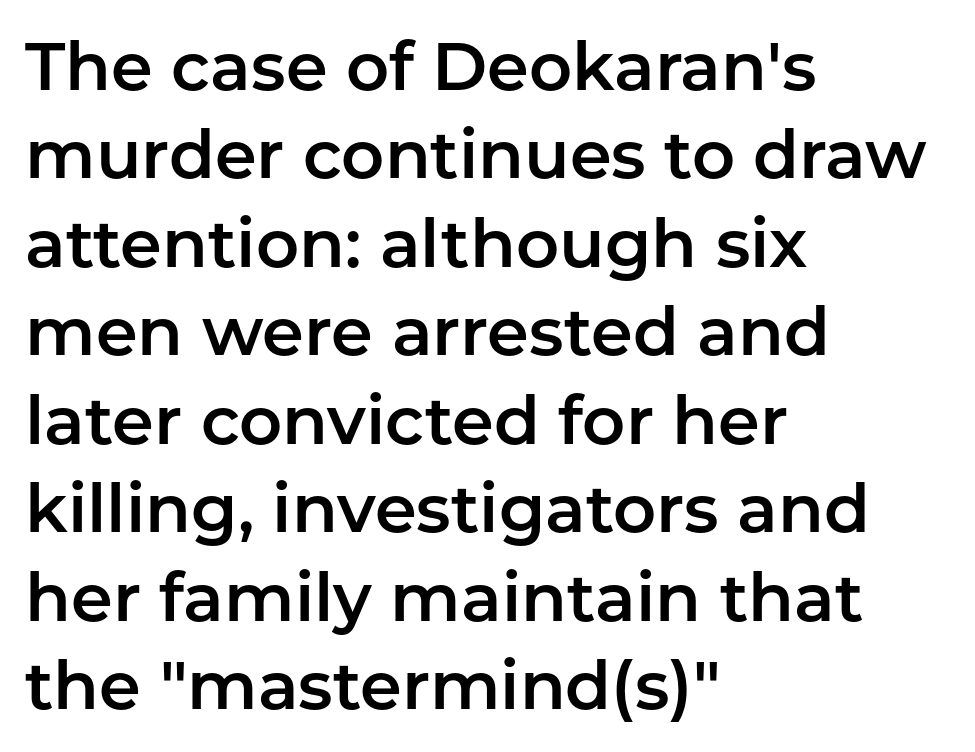
The line-height multiplier appears to be the usual default. You can tell from the bare stems that sans-serif type was used. Posture: straight, roman, zero tilt. Every row of glyphs begins at an identical x-position on the left. The area under the type is left untouched. Looks like regular typesetting: each glyph gets only the width it needs.
